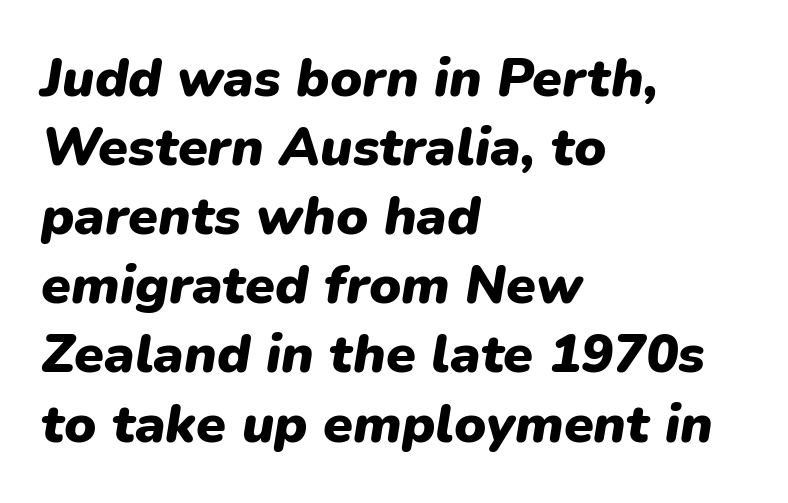
The image shows 54 px heavy type, italic (leaning right); set left-aligned, normal line spacing (1.28x), normal letter spacing, not underlined; low stroke contrast and a medium x-height.
